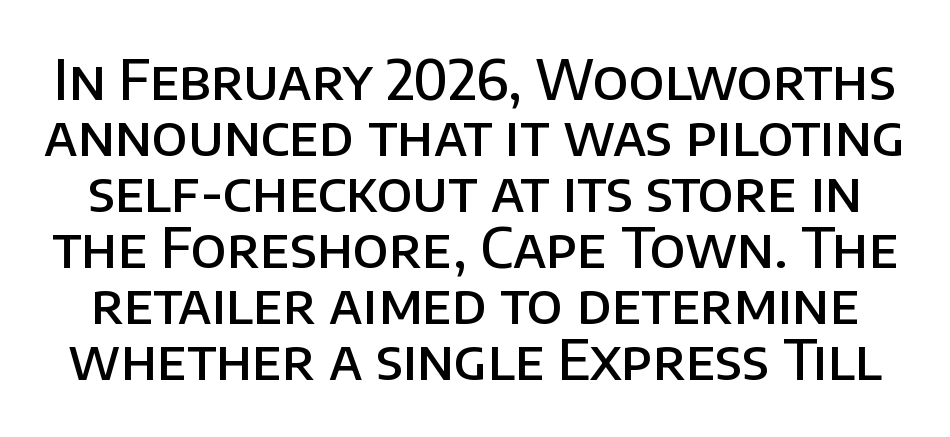
Q: Is the text bold? A: Semi-bold.
Q: Is the text italic (slanted)? A: No, it is upright.
Q: Is the typeface a serif or a sans-serif typeface? A: Sans-serif.
Q: Is the text underlined? A: No.
Q: Is the spacing between letters normal or unusually wide? A: Normal.
Q: Is the spacing between lines tight, normal or loose? A: Tight.
Q: Width (condensed, normal, or wide)? A: Normal.
Q: Stroke contrast? A: Low.
Q: x-height? A: Large.
Q: Monospaced? A: No.
